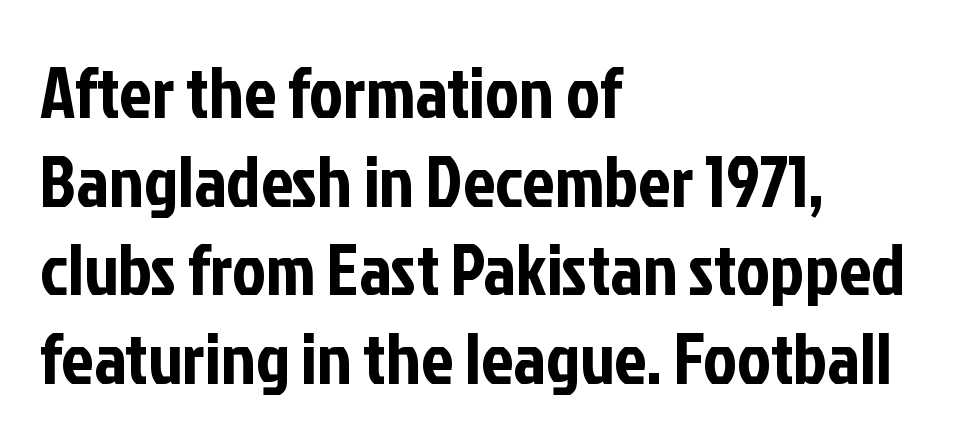
Glyph-to-glyph distance matches everyday printed text. The letters advance in unequal steps, a hallmark of proportional type. Beneath every word, the page is bare. Alignment: flush left. Is there any slant? The stems are plumb.
